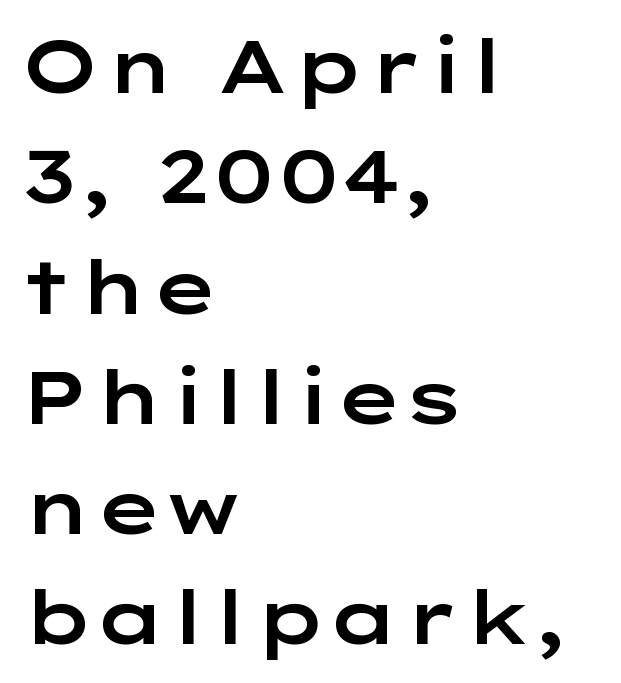
The image shows 74 px wide sans-serif type, upright; set left-aligned, normal line spacing (1.49x), normal letter spacing, not underlined; low stroke contrast and a medium x-height.
